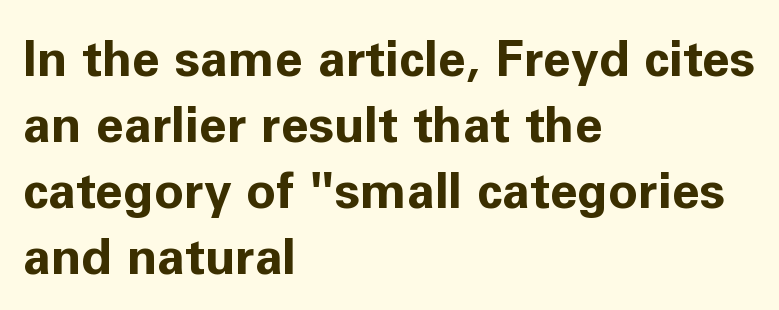
The image shows 50 px bold sans-serif type, upright; set left-aligned, normal line spacing (1.32x), normal letter spacing, not underlined; low stroke contrast and a medium x-height.
